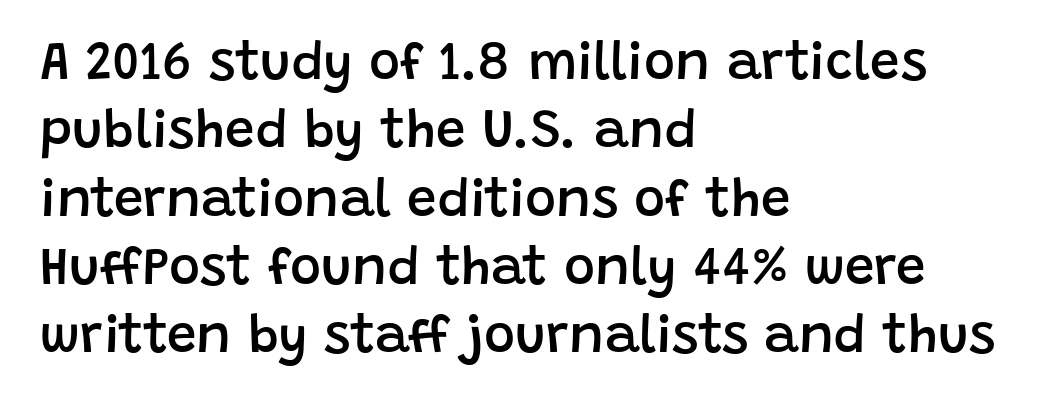
Q: Is the text bold? A: Semi-bold.
Q: Is the text italic (slanted)? A: No, it is upright.
Q: Is the typeface a serif or a sans-serif typeface? A: Sans-serif.
Q: Is the text underlined? A: No.
Q: How is the paragraph aligned? A: Left-aligned.
Q: Is the spacing between letters normal or unusually wide? A: Normal.
Q: Is the spacing between lines tight, normal or loose? A: Normal.
Q: Width (condensed, normal, or wide)? A: Normal.
Q: Stroke contrast? A: Low.
Q: x-height? A: Large.
Q: Monospaced? A: No.
